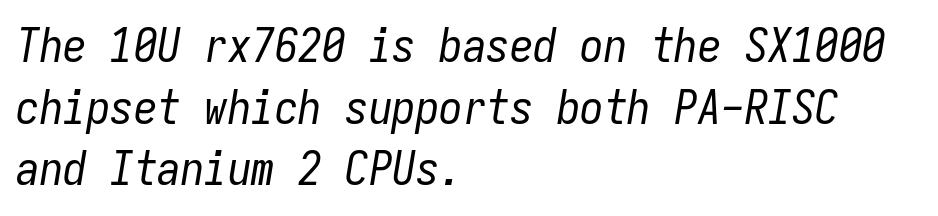
The rows are spaced the way most documents space them. Lines of text with bare space underneath. There is no visible air inserted between adjacent glyphs. The lettering tilts uniformly, giving the passage an italic look.
